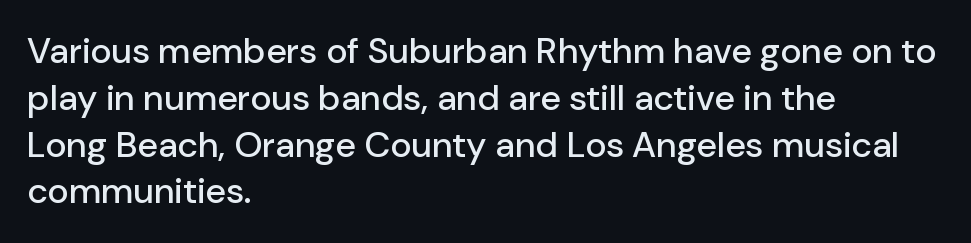
Q: Is the text italic (slanted)? A: No, it is upright.
Q: Is the typeface a serif or a sans-serif typeface? A: Sans-serif.
Q: Is the text underlined? A: No.
Q: How is the paragraph aligned? A: Left-aligned.
Q: Is the spacing between letters normal or unusually wide? A: Normal.
Q: Is the spacing between lines tight, normal or loose? A: Normal.
Q: Width (condensed, normal, or wide)? A: Normal.
Q: Stroke contrast? A: Low.
Q: x-height? A: Medium.
Q: Monospaced? A: No.
